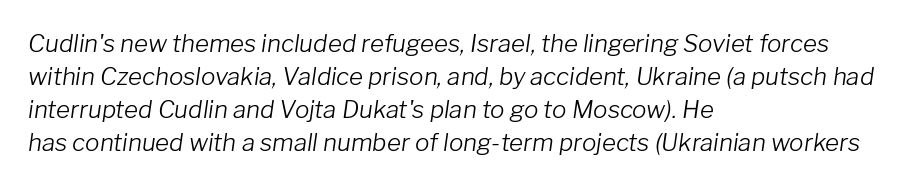
The image shows 24 px text type, italic (leaning right); set left-aligned, normal line spacing (1.37x), normal letter spacing, not underlined.
